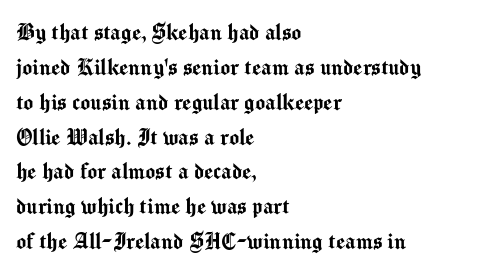
The letters stand straight up with perfectly vertical stems. Anything drawn beneath the words? Only blank space. Vertical spacing — default. Short note: letters normally spaced. Leftover space on each line is placed entirely after the last word.
